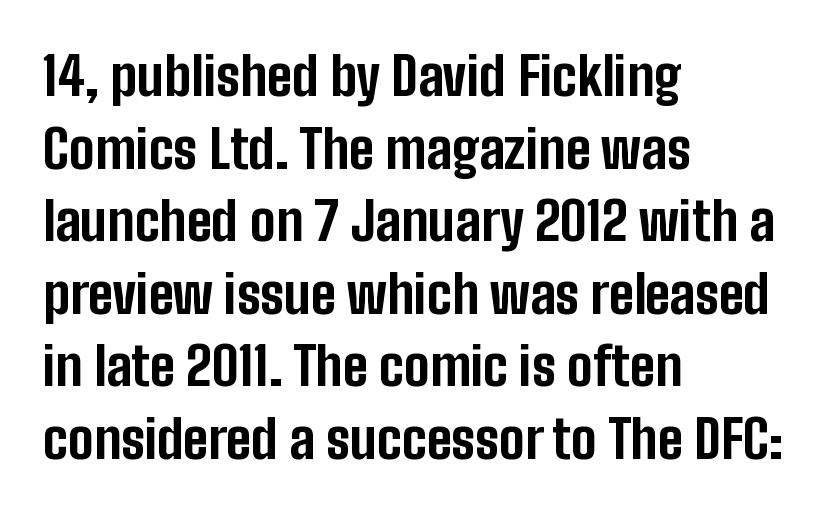
The image shows 53 px bold, condensed sans-serif type, upright; set left-aligned, normal line spacing (1.37x), normal letter spacing, not underlined; low stroke contrast and a medium x-height.
